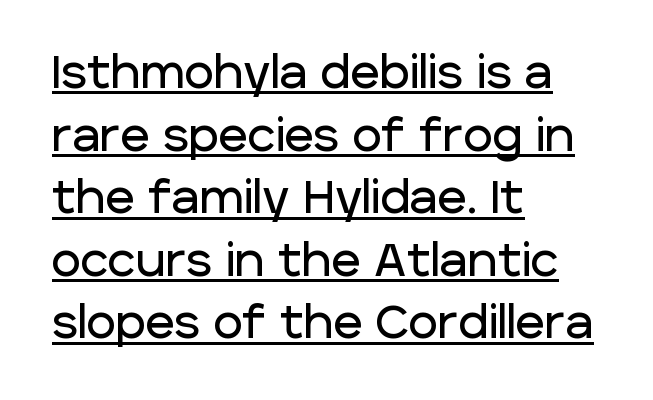
{"serif": "no", "italic": "no", "width": "normal", "stroke_contrast": "low", "x_height": "large", "monospaced": "no", "underline": "yes", "align": "left", "line_spacing": "normal", "line_spacing_ratio": 1.39, "letter_spacing": "normal", "letter_spacing_em": 0.0, "glyph_px": 45}
